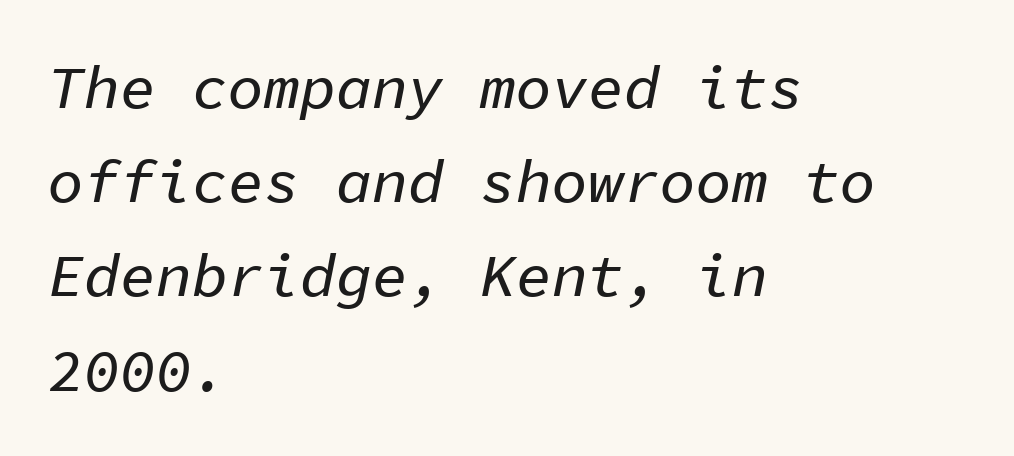
The line texture is even and compact thanks to regular tracking. Alignment: flush left. Compared with typical paragraphs, the rows here are spaced about the same. The specimen reads as italic at a glance. The passage shown is typed in a monospace face where columns stay perfectly aligned.
